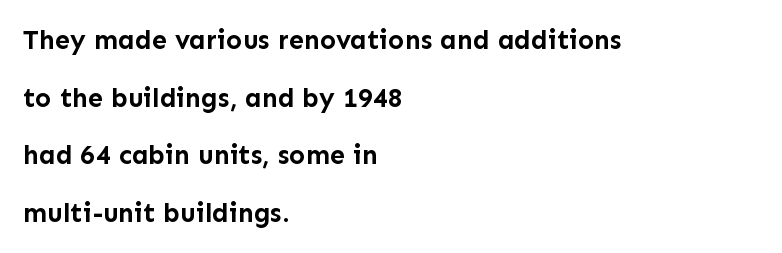
Q: Is the text bold? A: Yes.
Q: Is the text italic (slanted)? A: No, it is upright.
Q: Is the text underlined? A: No.
Q: How is the paragraph aligned? A: Left-aligned.
Q: Is the spacing between letters normal or unusually wide? A: Normal.
Q: Is the spacing between lines tight, normal or loose? A: Loose.
